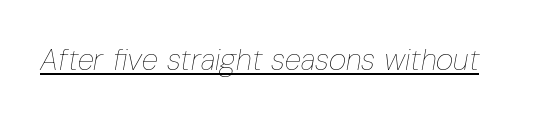
The image shows 30 px thin, condensed type, italic (leaning right); set normal letter spacing, underlined; low stroke contrast and a medium x-height.
